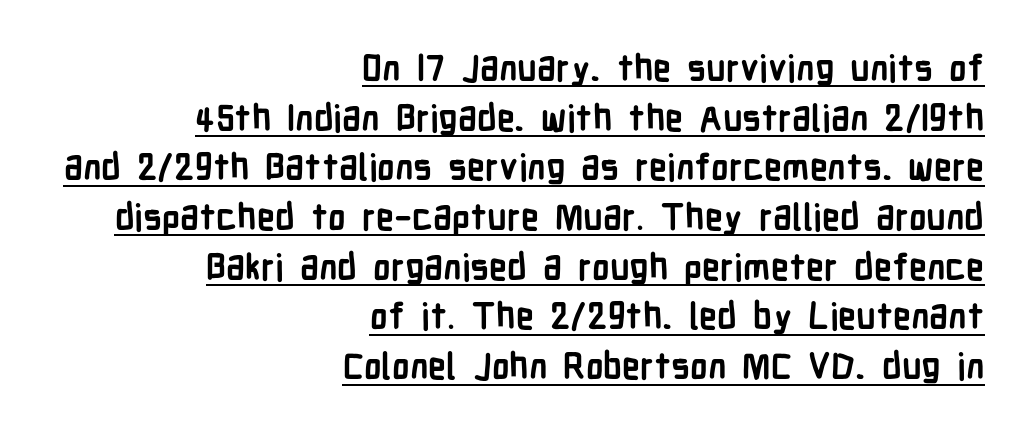
Q: Is the text bold? A: Yes.
Q: Is the text italic (slanted)? A: No, it is upright.
Q: Is the typeface a serif or a sans-serif typeface? A: Sans-serif.
Q: Is the text underlined? A: Yes.
Q: How is the paragraph aligned? A: Right-aligned.
Q: Is the spacing between letters normal or unusually wide? A: Normal.
Q: Is the spacing between lines tight, normal or loose? A: Normal.
Q: Width (condensed, normal, or wide)? A: Condensed.
Q: Stroke contrast? A: Low.
Q: x-height? A: Medium.
Q: Monospaced? A: No.
